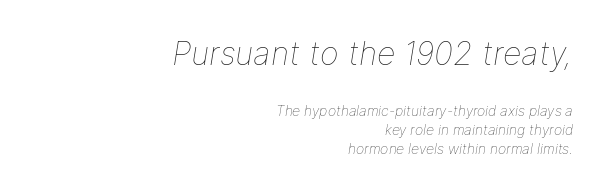
The text block is weighted toward the right margin, trailing off unevenly leftward. This rendering features lettering with no underline. A typesetter would call this zero additional tracking. In terms of leading, this rendering sits right in the middle. Unbolded letterforms with no extra heft.
